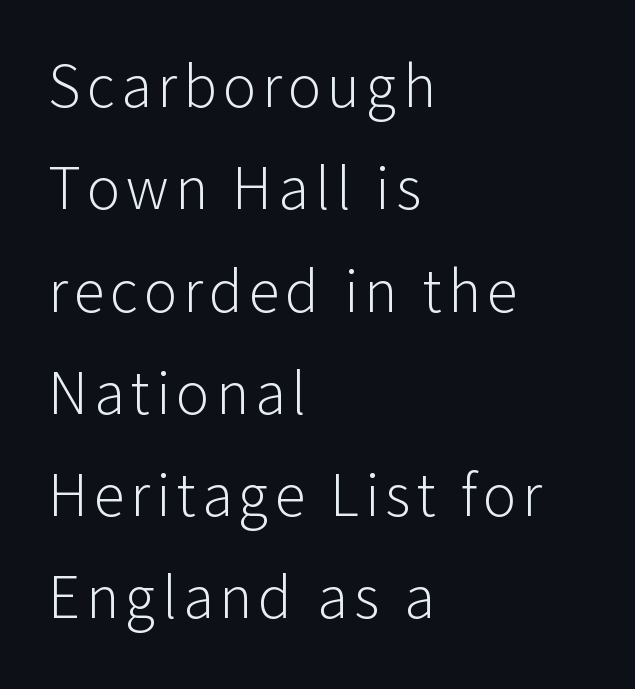
The image shows 62 px light sans-serif type, upright; set left-aligned, normal line spacing (1.65x), not underlined; low stroke contrast and a medium x-height.
